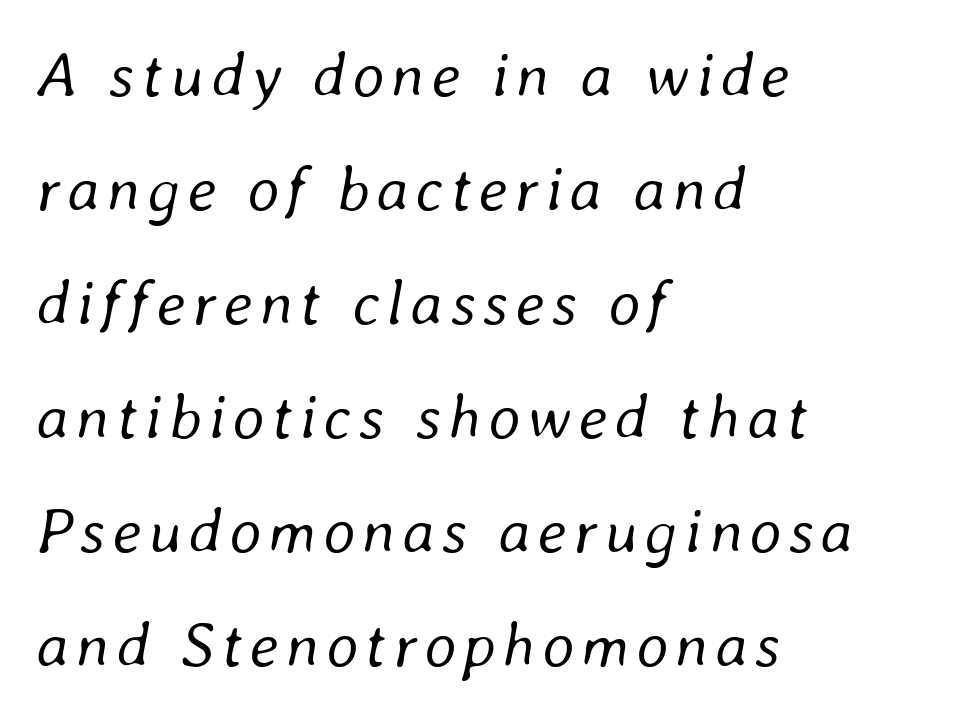
The rendering anchors every line to the left-hand side. The weight would be labelled regular, book, light, or lighter still. The letters advance in unequal steps, a hallmark of proportional type. The gap between lines stays unmarked. The letters are slanted; this is an italic face.
